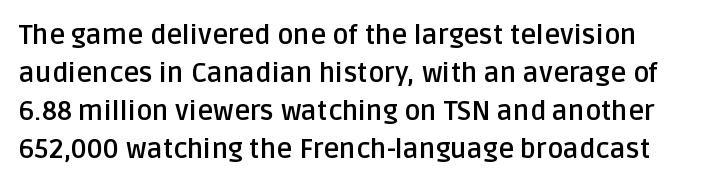
{"italic": "no", "bold": "yes", "underline": "no", "line_spacing": "normal", "line_spacing_ratio": 1.41, "letter_spacing": "normal", "letter_spacing_em": 0.0, "glyph_px": 27}
